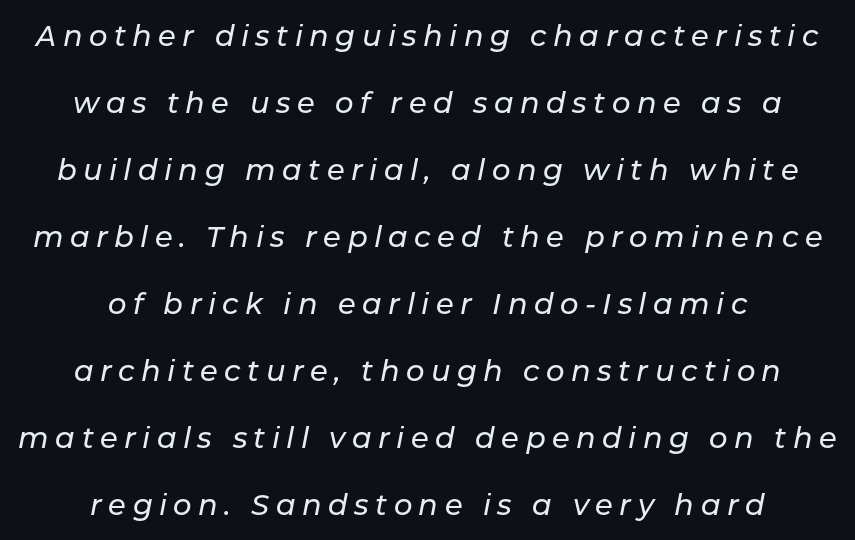
Q: Is the text italic (slanted)? A: Yes, it leans right by about 11 degrees.
Q: Is the text underlined? A: No.
Q: How is the paragraph aligned? A: Centered.
Q: Is the spacing between letters normal or unusually wide? A: Unusually wide.
Q: Is the spacing between lines tight, normal or loose? A: Loose.
Q: Width (condensed, normal, or wide)? A: Normal.
Q: Stroke contrast? A: Low.
Q: x-height? A: Medium.
Q: Monospaced? A: No.
